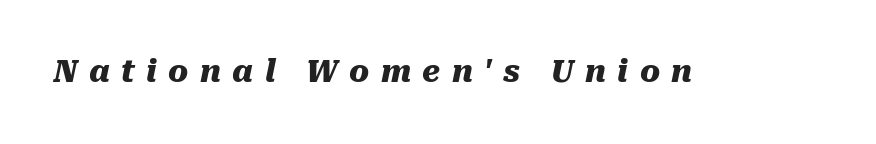
Q: Is the text bold? A: Yes.
Q: Is the text italic (slanted)? A: Yes, it leans right by about 10 degrees.
Q: Is the text underlined? A: No.
Q: Is the spacing between letters normal or unusually wide? A: Unusually wide.
Q: Width (condensed, normal, or wide)? A: Normal.
Q: Stroke contrast? A: Medium.
Q: x-height? A: Medium.
Q: Monospaced? A: No.
